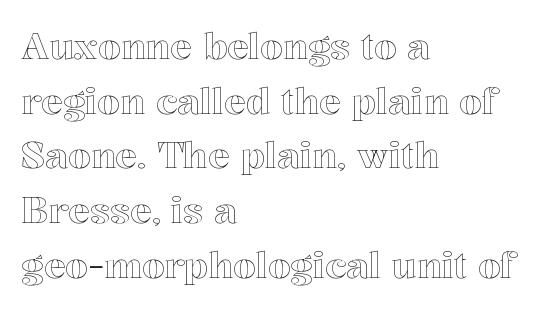
{"italic": "no", "width": "normal", "x_height": "medium", "monospaced": "no", "underline": "no", "align": "left", "line_spacing": "normal", "line_spacing_ratio": 1.52, "letter_spacing": "normal", "letter_spacing_em": 0.0, "glyph_px": 36}
